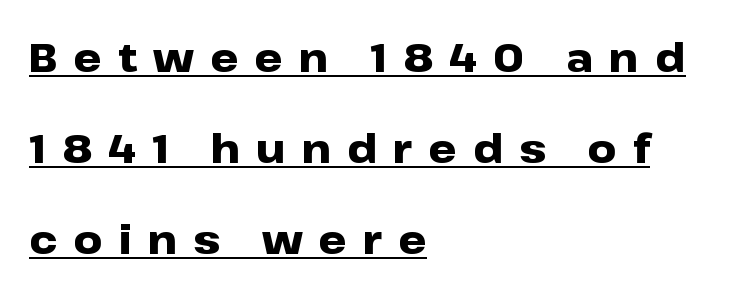
Q: Is the text bold? A: Yes.
Q: Is the text italic (slanted)? A: No, it is upright.
Q: Is the typeface a serif or a sans-serif typeface? A: Sans-serif.
Q: Is the text underlined? A: Yes.
Q: How is the paragraph aligned? A: Left-aligned.
Q: Is the spacing between letters normal or unusually wide? A: Unusually wide.
Q: Is the spacing between lines tight, normal or loose? A: Loose.
Q: Width (condensed, normal, or wide)? A: Wide.
Q: Stroke contrast? A: Low.
Q: x-height? A: Medium.
Q: Monospaced? A: No.
